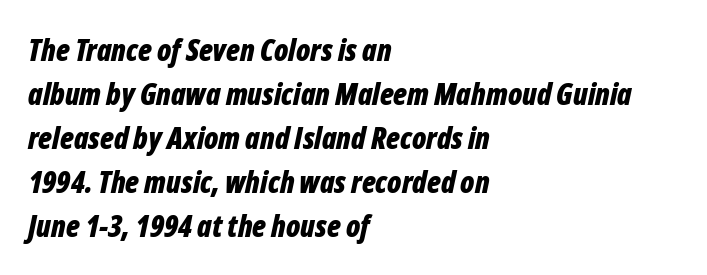
The image shows 30 px bold, condensed type, italic (leaning right); set left-aligned, normal line spacing (1.47x), normal letter spacing, not underlined; low stroke contrast and a medium x-height.
